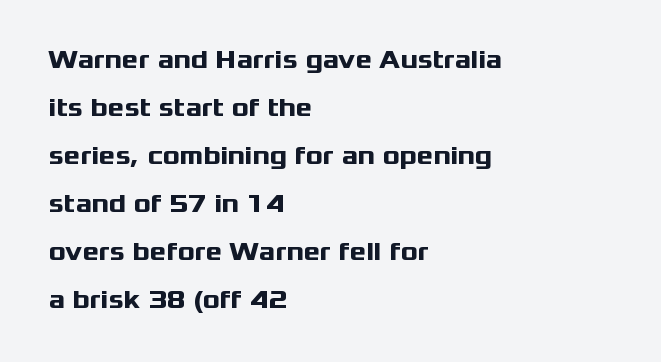
Q: Is the text bold? A: Yes.
Q: Is the text italic (slanted)? A: No, it is upright.
Q: Is the text underlined? A: No.
Q: How is the paragraph aligned? A: Left-aligned.
Q: Is the spacing between letters normal or unusually wide? A: Normal.
Q: Is the spacing between lines tight, normal or loose? A: Loose.
